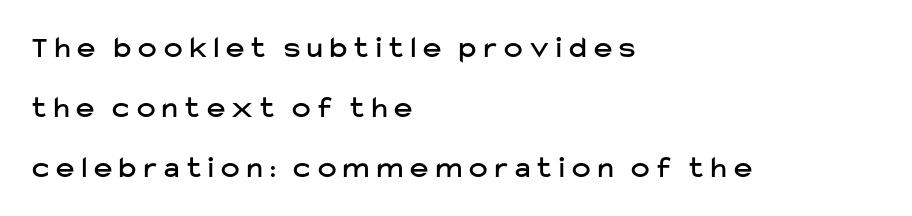
The image shows 31 px sans-serif type, upright; set left-aligned, loose line spacing (1.93x), unusually wide letter spacing (+0.24 em), not underlined; low stroke contrast and a medium x-height.
